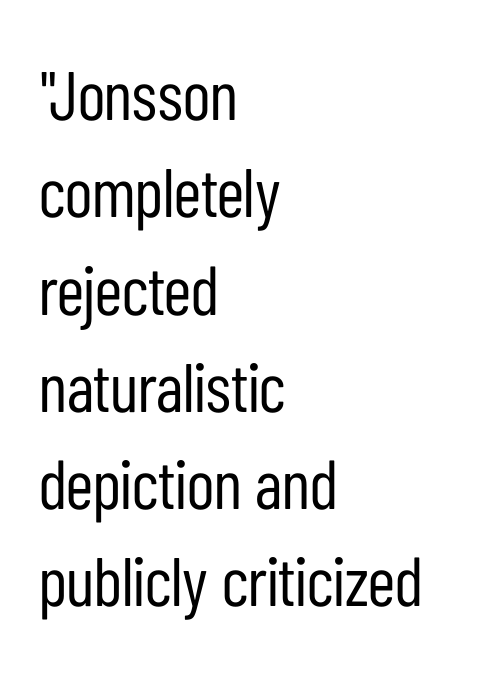
The image shows 69 px regular-weight, condensed sans-serif type, upright; set left-aligned, normal line spacing (1.41x), normal letter spacing, not underlined; low stroke contrast and a medium x-height.
